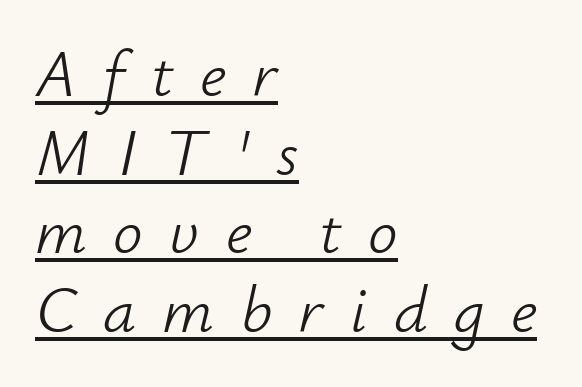
Students, note that the glyphs here are deliberately spaced far apart. Proportional: the letters do not fall into vertical columns. The paragraph shown leans on its left margin. A typesetter would mark this as italic.
